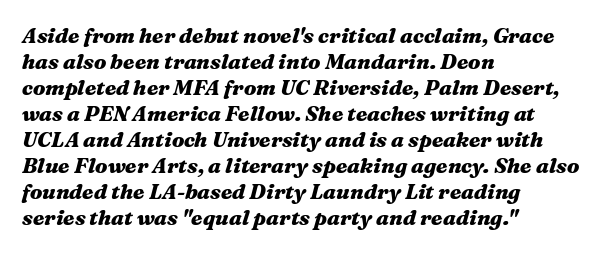
The image shows 21 px bold type, italic (leaning right); set left-aligned, line spacing 1.24x, normal letter spacing, not underlined.
